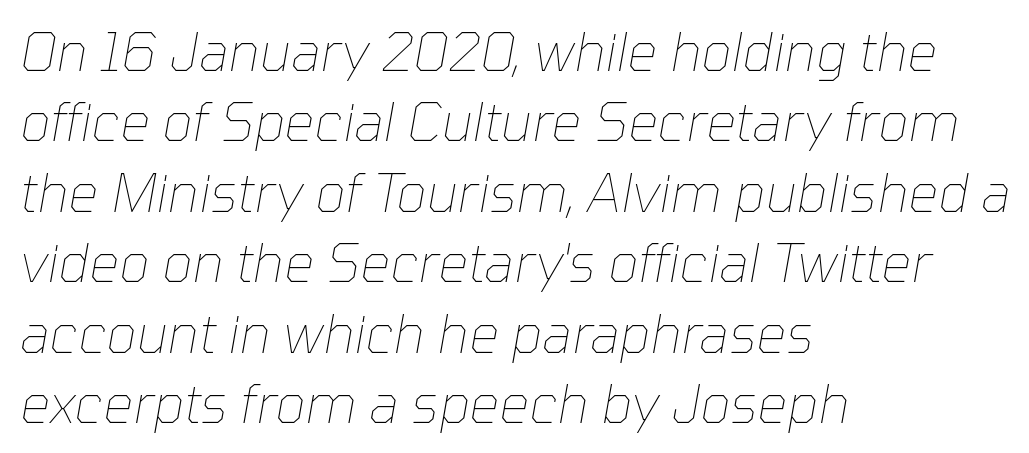
Students, observe: this is what conventionally led text looks like. Visually the block forms a straight wall on the left and a jagged coastline on the right. Tracking value appears to be zero — textbook default spacing. This is not heavy type; no bold has been used. This sample uses an oblique cut, with every glyph tilted off the vertical. You could not count columns in this text — the font is proportionally spaced.
